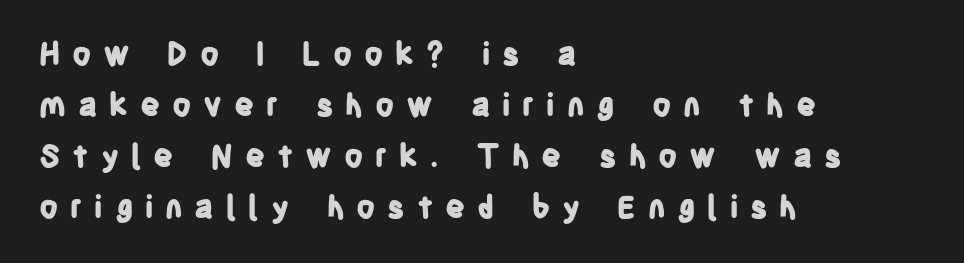
The font family rendered here belongs to the sans-serif group. Left-aligned paragraph, ragged on the right. I'd describe the lettering as bold — thick and assertive. This sample uses an upright cut, with every glyph sitting square on the baseline. Someone cranked the tracking dial way up on this one.
